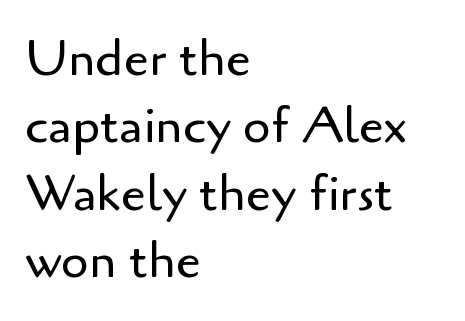
The image shows 50 px regular-weight sans-serif type, upright; set left-aligned, normal line spacing (1.35x), normal letter spacing, not underlined; low stroke contrast and a small x-height.
